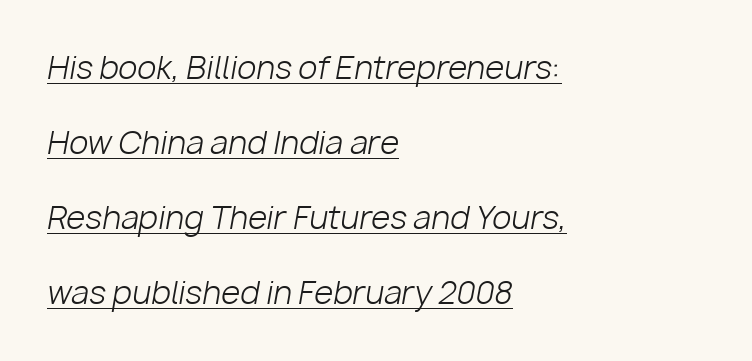
{"italic": "yes", "lean": "right", "slant_degrees": 10, "bold": "no", "weight": "light", "width": "normal", "stroke_contrast": "low", "x_height": "medium", "monospaced": "no", "underline": "yes", "align": "left", "line_spacing": "loose", "line_spacing_ratio": 2.42, "letter_spacing": "normal", "letter_spacing_em": 0.0, "glyph_px": 31}
